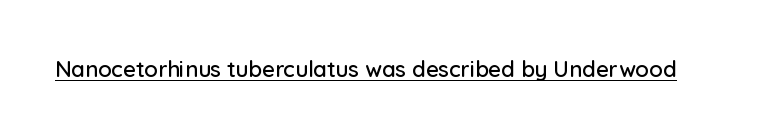
{"italic": "no", "underline": "yes", "letter_spacing": "normal", "letter_spacing_em": 0.0, "glyph_px": 22}
